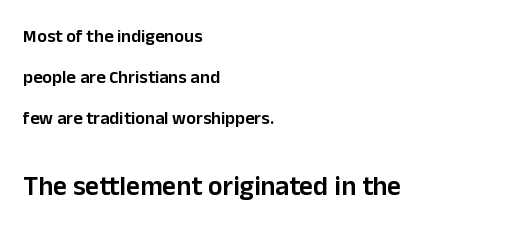
The image shows 27 px text type, upright; set left-aligned, loose line spacing (2.27x), normal letter spacing, not underlined; the second (bottom) block is 1.5x larger.
